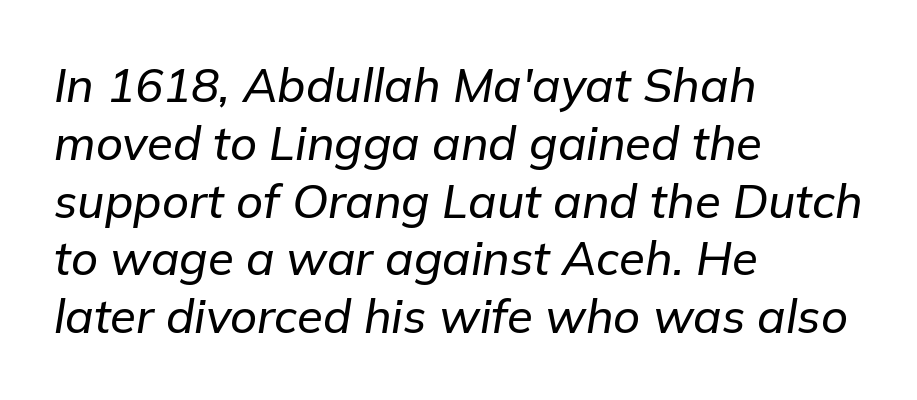
{"italic": "yes", "lean": "right", "slant_degrees": 9, "width": "normal", "stroke_contrast": "low", "x_height": "medium", "monospaced": "no", "underline": "no", "align": "left", "line_spacing_ratio": 1.23, "letter_spacing": "normal", "letter_spacing_em": 0.0, "glyph_px": 47}
